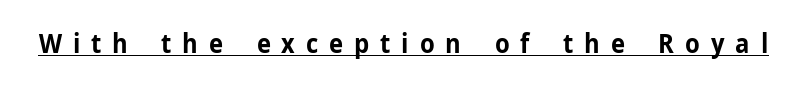
The image shows 26 px bold type, upright; set unusually wide letter spacing (+0.42 em), underlined.
